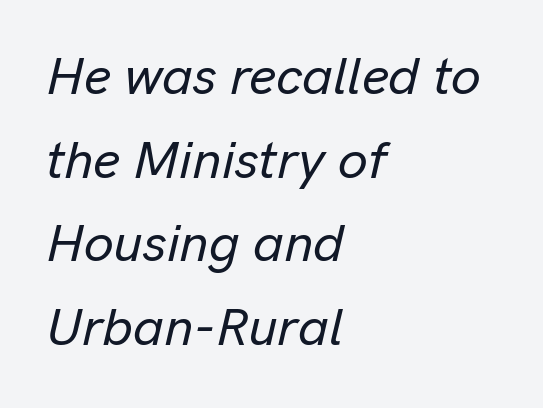
{"italic": "yes", "lean": "right", "slant_degrees": 13, "width": "normal", "stroke_contrast": "low", "x_height": "medium", "monospaced": "no", "underline": "no", "align": "left", "line_spacing": "normal", "line_spacing_ratio": 1.58, "letter_spacing": "normal", "letter_spacing_em": 0.0, "glyph_px": 53}
